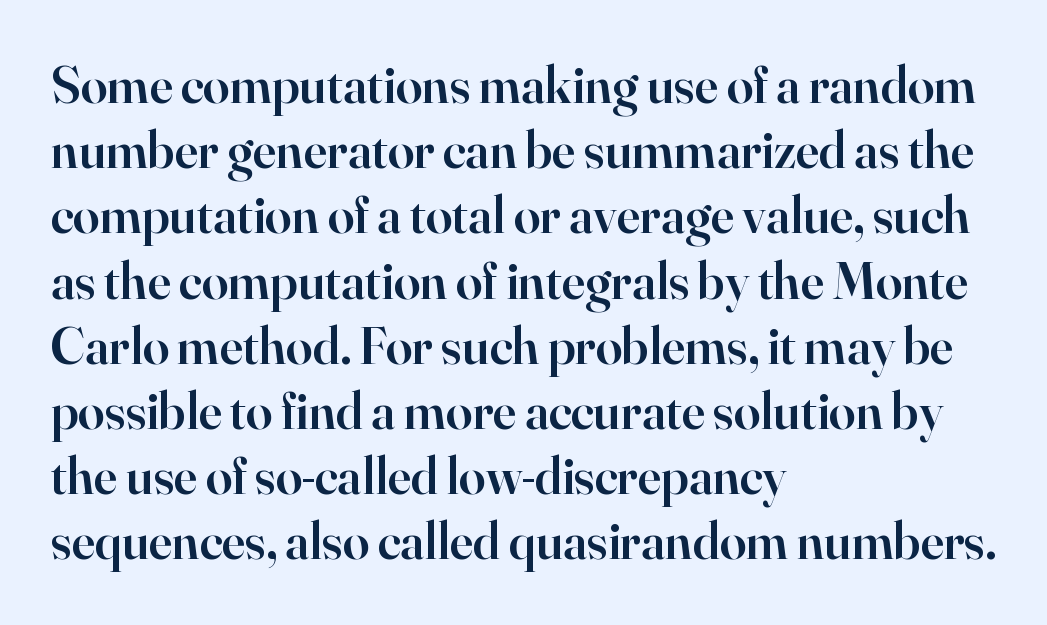
{"serif": "yes", "italic": "no", "bold": "semi", "weight": "semibold", "width": "normal", "stroke_contrast": "high", "x_height": "small", "monospaced": "no", "underline": "no", "align": "left", "line_spacing_ratio": 1.23, "letter_spacing": "normal", "letter_spacing_em": 0.0, "glyph_px": 53}
